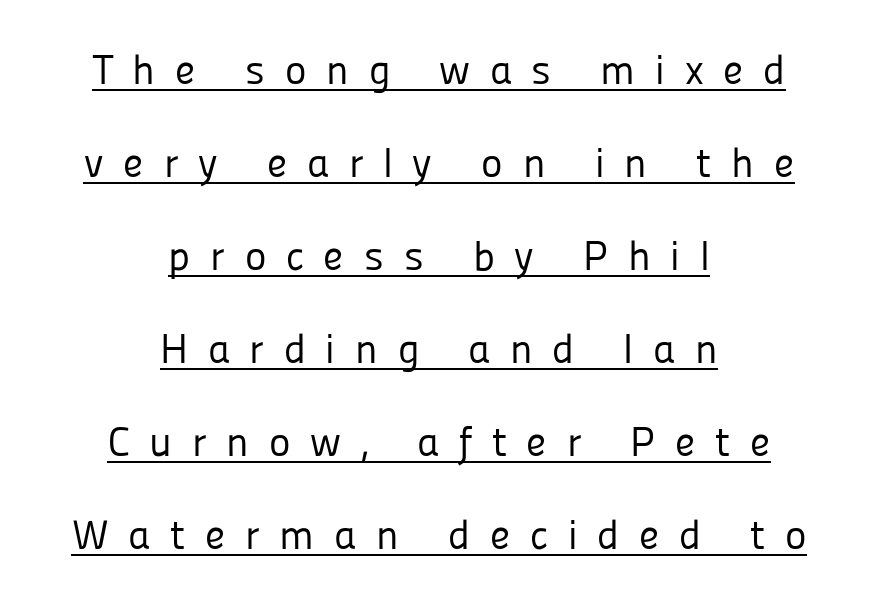
Q: Is the text bold? A: No.
Q: Is the text italic (slanted)? A: No, it is upright.
Q: Is the typeface a serif or a sans-serif typeface? A: Sans-serif.
Q: Is the text underlined? A: Yes.
Q: How is the paragraph aligned? A: Centered.
Q: Is the spacing between letters normal or unusually wide? A: Unusually wide.
Q: Is the spacing between lines tight, normal or loose? A: Loose.
Q: Width (condensed, normal, or wide)? A: Normal.
Q: Stroke contrast? A: Low.
Q: x-height? A: Medium.
Q: Monospaced? A: No.
